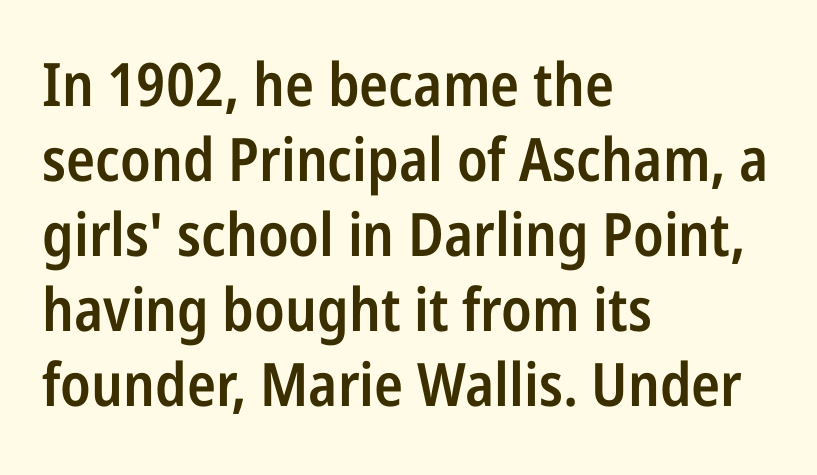
{"serif": "no", "italic": "no", "bold": "semi", "weight": "semibold", "width": "condensed", "stroke_contrast": "low", "x_height": "medium", "monospaced": "no", "underline": "no", "align": "left", "line_spacing": "normal", "line_spacing_ratio": 1.25, "letter_spacing": "normal", "letter_spacing_em": 0.0, "glyph_px": 60}
